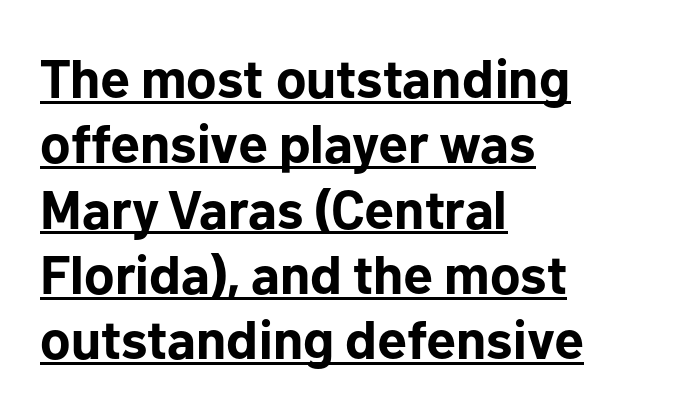
The lines are quadded left. A baseline rule has been typeset under these characters. Think of a printed novel: that variable character pitch is what you see here. Every stem runs plumb, perpendicular to the baseline. Heavy-handed strokes throughout: this text is bold.
